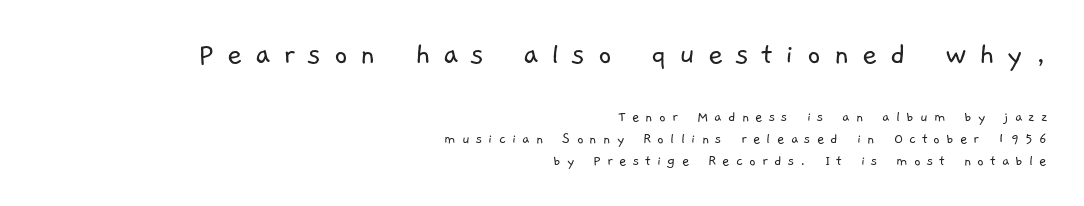
Q: Is the text bold? A: No.
Q: Is the typeface a serif or a sans-serif typeface? A: Sans-serif.
Q: Is the text underlined? A: No.
Q: How is the paragraph aligned? A: Right-aligned.
Q: Is the spacing between letters normal or unusually wide? A: Unusually wide.
Q: Is the spacing between lines tight, normal or loose? A: Normal.
Q: Which block of text is set in a larger size, the first (top) or the second (bottom)? A: The first (top) one.
Q: Width (condensed, normal, or wide)? A: Normal.
Q: Stroke contrast? A: Low.
Q: x-height? A: Medium.
Q: Monospaced? A: No.
